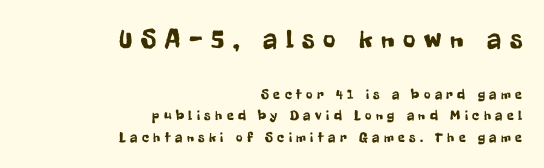
Notice how descenders clear the ascenders below comfortably — that's standard leading. The rendering inserts visible extra space after every character. Characters remain perfectly vertical along every line. The strip under each line holds only bare page. Type size steps down from the first block to the second. Caption: multi-line text, flush right, ragged left.
